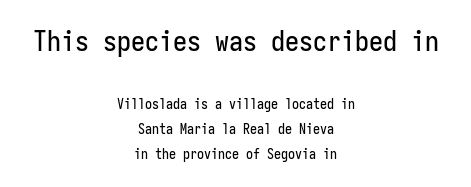
This sample has the even, mechanical cadence of fixed-width lettering. Short note: letters normally spaced. Underlining? Definitely not there. This rendering employs a face without finishing strokes, i.e., a sans-serif. The upper block of text is set noticeably larger than the block beneath it. The letters stand straight up with perfectly vertical stems.
